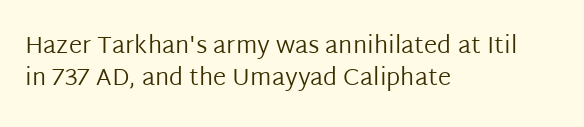
{"italic": "no", "bold": "no", "underline": "no", "align": "left", "line_spacing": "normal", "line_spacing_ratio": 1.32, "letter_spacing": "normal", "letter_spacing_em": 0.0, "glyph_px": 24}
